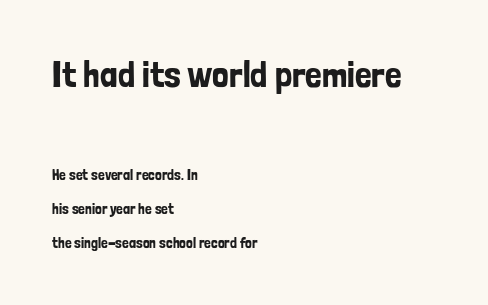
Q: Is the text italic (slanted)? A: No, it is upright.
Q: Is the typeface a serif or a sans-serif typeface? A: Sans-serif.
Q: Is the text underlined? A: No.
Q: How is the paragraph aligned? A: Left-aligned.
Q: Is the spacing between letters normal or unusually wide? A: Normal.
Q: Is the spacing between lines tight, normal or loose? A: Loose.
Q: Which block of text is set in a larger size, the first (top) or the second (bottom)? A: The first (top) one.
Q: Width (condensed, normal, or wide)? A: Condensed.
Q: Stroke contrast? A: Low.
Q: x-height? A: Medium.
Q: Monospaced? A: No.
